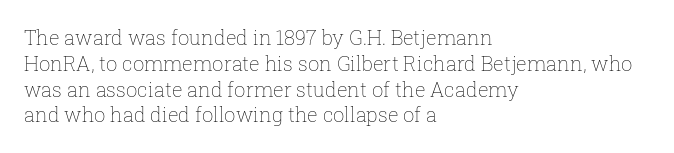
The image shows 20 px text type, upright; set left-aligned, normal line spacing (1.29x), normal letter spacing, not underlined.
